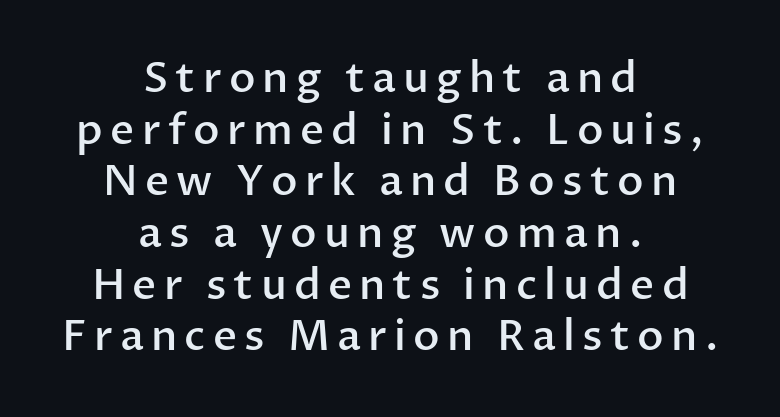
{"serif": "no", "italic": "no", "bold": "semi", "weight": "semibold", "width": "normal", "stroke_contrast": "low", "x_height": "medium", "monospaced": "no", "underline": "no", "align": "center", "line_spacing_ratio": 1.23, "glyph_px": 42}
